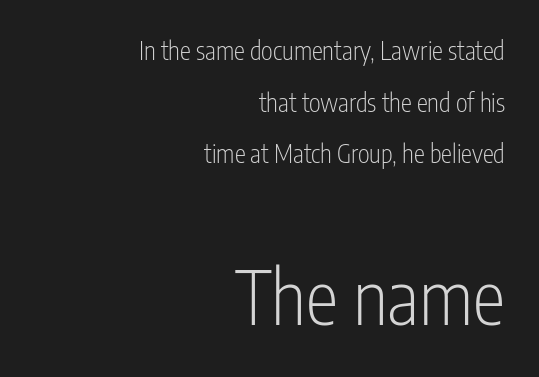
Honestly, there is no underline to notice here at all. The strokes carry an ordinary text weight at most. Note the varied advance widths — an 'i' is clearly narrower than an 'm'. The type sits square on the baseline with zero lean. The line texture is even and compact thanks to regular tracking.
